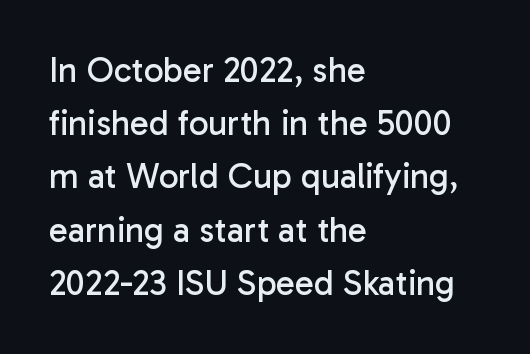
The image shows 35 px regular-weight sans-serif type, upright; set left-aligned, normal line spacing (1.52x), normal letter spacing, not underlined; low stroke contrast and a medium x-height.
